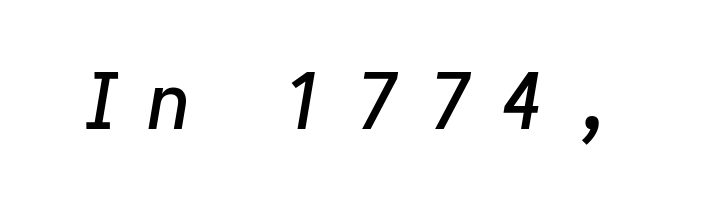
Q: Is the text italic (slanted)? A: Yes, it leans right by about 9 degrees.
Q: Is the text underlined? A: No.
Q: Is the spacing between letters normal or unusually wide? A: Unusually wide.
Q: Width (condensed, normal, or wide)? A: Normal.
Q: Stroke contrast? A: Low.
Q: x-height? A: Medium.
Q: Monospaced? A: No.
